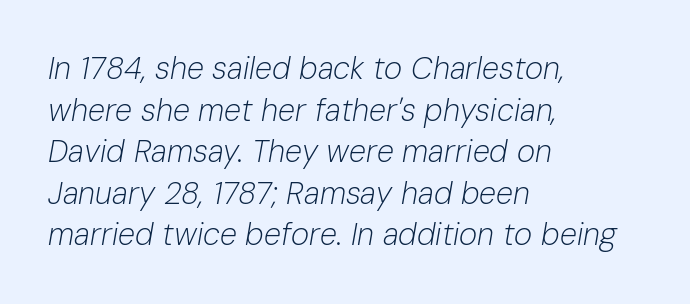
Decoration check: the copy has no underline. Think of a printed novel: that variable character pitch is what you see here. A typesetter would call this leading conventional body-copy spacing. Quick note: italic. In terms of letterspacing, this is plain default setting.
